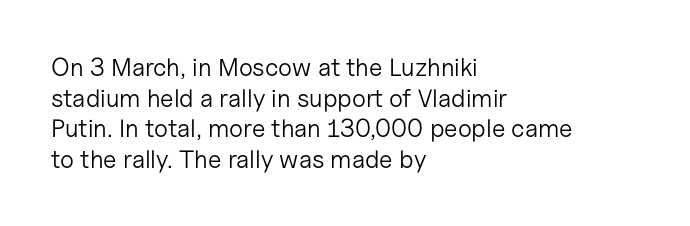
Q: Is the text bold? A: No.
Q: Is the text italic (slanted)? A: No, it is upright.
Q: Is the text underlined? A: No.
Q: How is the paragraph aligned? A: Left-aligned.
Q: Is the spacing between letters normal or unusually wide? A: Normal.
